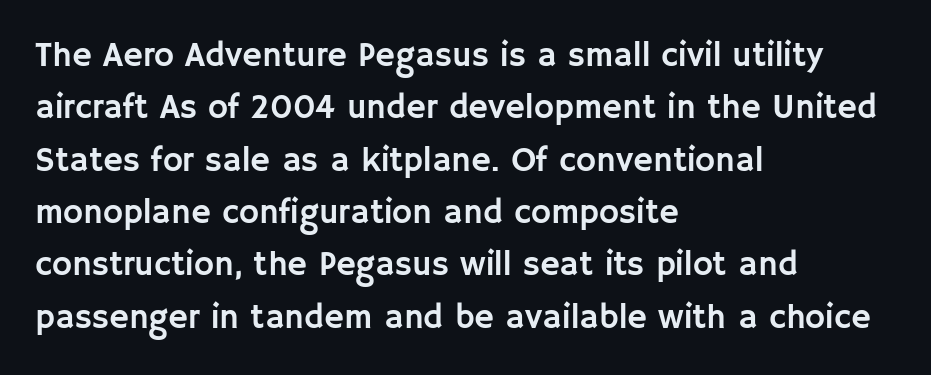
Q: Is the text italic (slanted)? A: No, it is upright.
Q: Is the typeface a serif or a sans-serif typeface? A: Sans-serif.
Q: Is the text underlined? A: No.
Q: How is the paragraph aligned? A: Left-aligned.
Q: Is the spacing between letters normal or unusually wide? A: Normal.
Q: Is the spacing between lines tight, normal or loose? A: Normal.
Q: Width (condensed, normal, or wide)? A: Normal.
Q: Stroke contrast? A: Low.
Q: x-height? A: Large.
Q: Monospaced? A: No.
